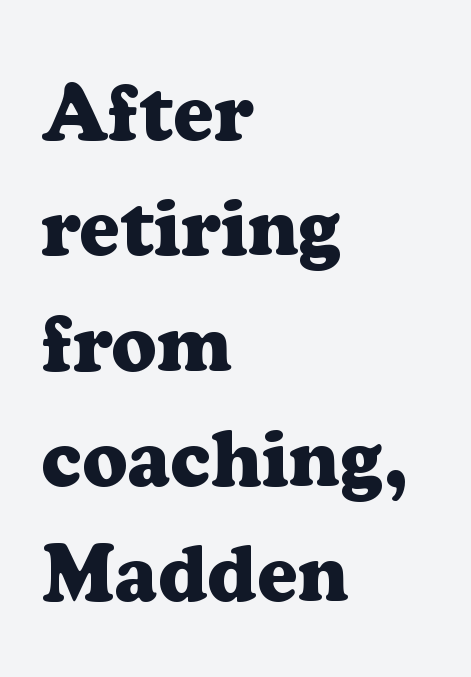
{"serif": "yes", "italic": "no", "bold": "yes", "weight": "heavy", "width": "normal", "stroke_contrast": "low", "x_height": "medium", "monospaced": "no", "underline": "no", "align": "left", "line_spacing": "normal", "line_spacing_ratio": 1.46, "letter_spacing": "normal", "letter_spacing_em": 0.0, "glyph_px": 79}
